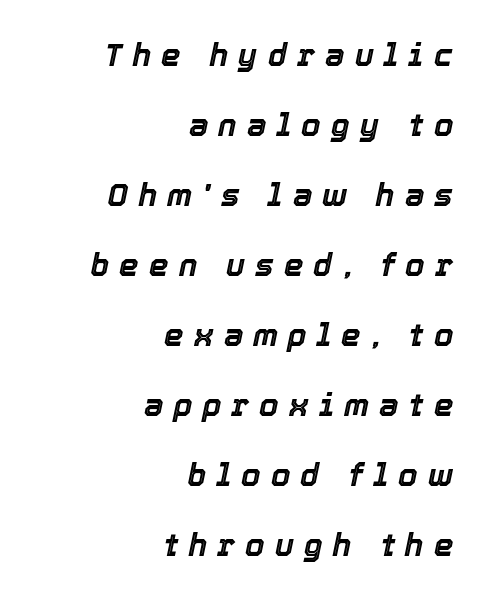
The image shows 31 px text type, italic (leaning right); set right-aligned, loose line spacing (2.26x), unusually wide letter spacing (+0.33 em), not underlined; a medium x-height.
